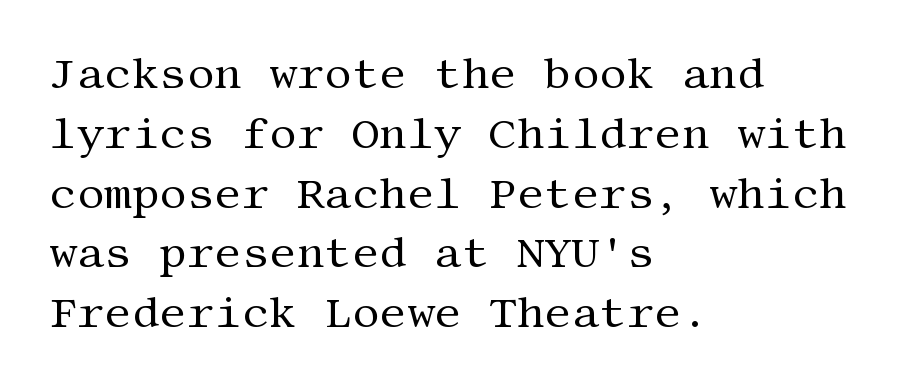
Every stem runs plumb, perpendicular to the baseline. This block has exactly the height ordinary leading produces. Descenders hang freely into open space. Unlike a clean sans, this face finishes its strokes with serifs. These lines are set flush left with a ragged right edge. This sample uses plain, unmodified letter spacing.
